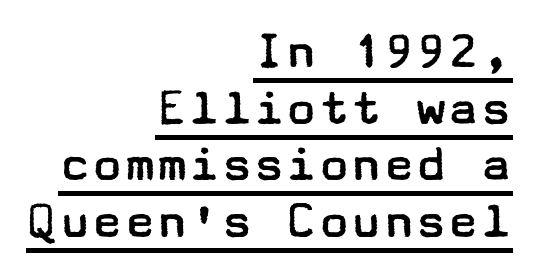
{"serif": "no", "italic": "no", "bold": "no", "weight": "regular", "width": "wide", "stroke_contrast": "low", "x_height": "medium", "underline": "yes", "align": "right", "line_spacing": "tight", "line_spacing_ratio": 1.05, "letter_spacing": "normal", "letter_spacing_em": 0.0, "glyph_px": 54}
